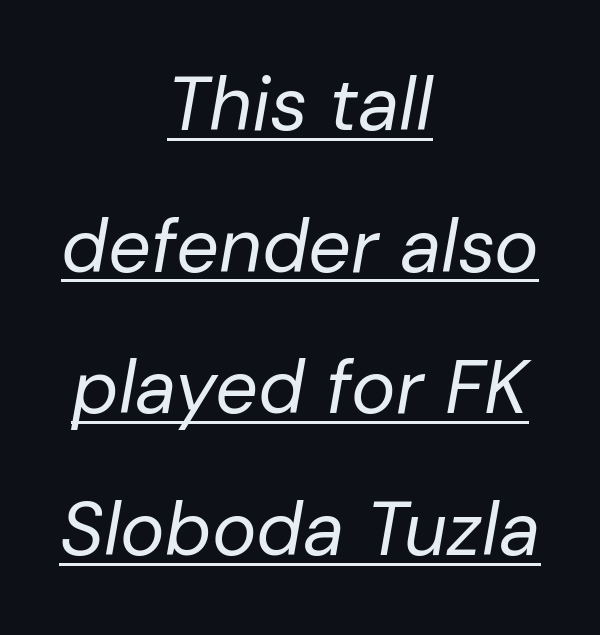
The image shows 75 px regular-weight type, italic (leaning right); set centered, line spacing 1.89x, normal letter spacing, underlined; low stroke contrast and a medium x-height.
